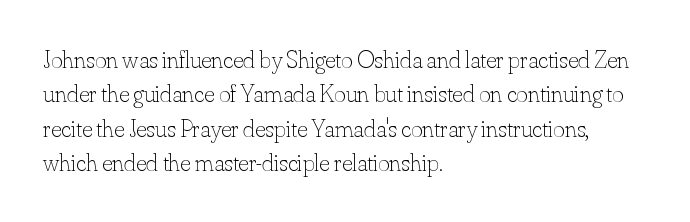
Q: Is the text bold? A: No.
Q: Is the text italic (slanted)? A: No, it is upright.
Q: Is the text underlined? A: No.
Q: How is the paragraph aligned? A: Left-aligned.
Q: Is the spacing between letters normal or unusually wide? A: Normal.
Q: Is the spacing between lines tight, normal or loose? A: Normal.
